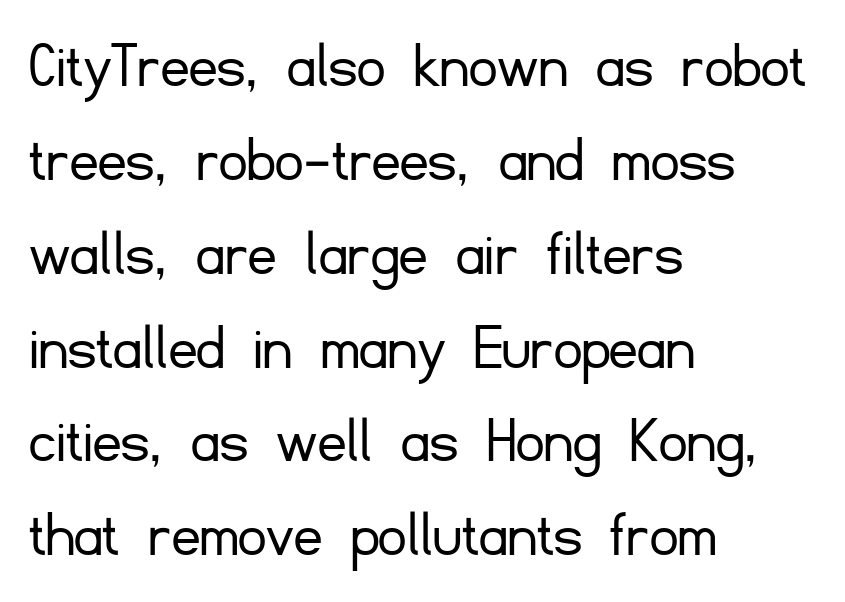
{"serif": "no", "italic": "no", "bold": "no", "weight": "light", "width": "normal", "stroke_contrast": "low", "x_height": "small", "monospaced": "no", "underline": "no", "align": "left", "line_spacing": "normal", "line_spacing_ratio": 1.36, "letter_spacing": "normal", "letter_spacing_em": 0.0, "glyph_px": 69}
